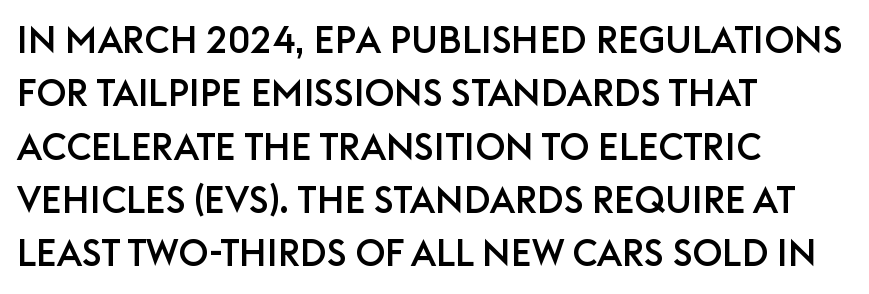
Q: Is the text italic (slanted)? A: No, it is upright.
Q: Is the typeface a serif or a sans-serif typeface? A: Sans-serif.
Q: Is the text underlined? A: No.
Q: How is the paragraph aligned? A: Left-aligned.
Q: Is the spacing between letters normal or unusually wide? A: Normal.
Q: Is the spacing between lines tight, normal or loose? A: Normal.
Q: Width (condensed, normal, or wide)? A: Normal.
Q: Stroke contrast? A: Low.
Q: x-height? A: Large.
Q: Monospaced? A: No.
